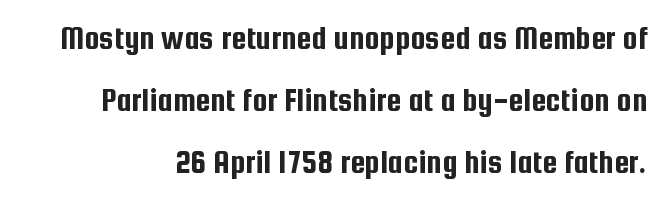
The space beneath each line is pristine and unruled. Note the varied advance widths — an 'i' is clearly narrower than an 'm'. The type family on display is of the sans-serif kind. How are the letters spaced? Ordinarily, with no added tracking. The specimen reads as upright at a glance.
